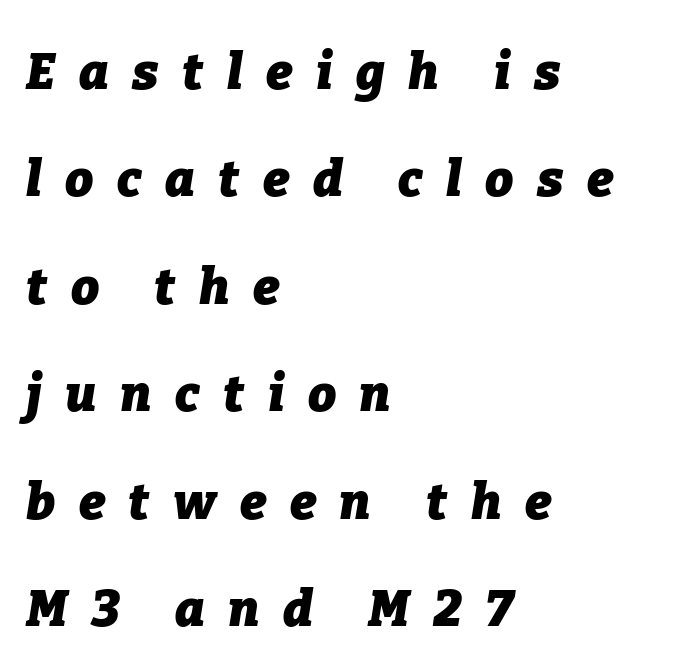
The image shows 50 px heavy type, italic (leaning right); set left-aligned, loose line spacing (2.15x), unusually wide letter spacing (+0.47 em), not underlined; low stroke contrast and a medium x-height.
